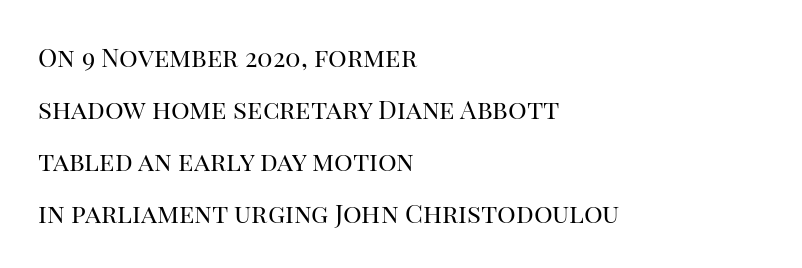
The image shows 26 px text type, upright; set left-aligned, loose line spacing (2.0x), normal letter spacing, not underlined.
